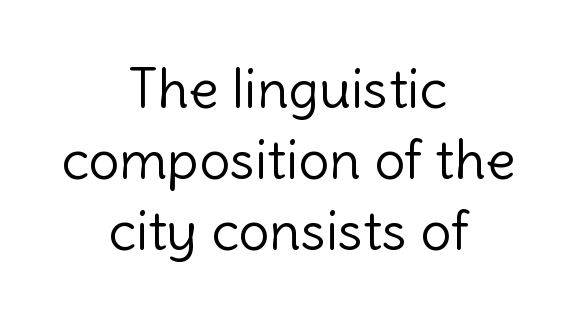
Nobody drew a line under any word here. This sample has the flowing, uneven cadence of proportional lettering. Horizontal bands of white between lines are of average thickness. Heaviness? Minimal to ordinary, like unemphasized prose. It's the straight-up-and-down kind of type.
